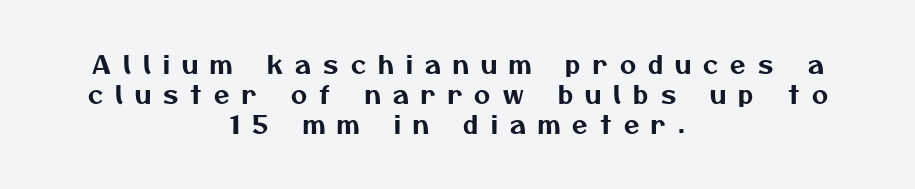
{"underline": "no", "align": "center", "line_spacing_ratio": 1.2, "letter_spacing": "wide", "letter_spacing_em": 0.49, "glyph_px": 25}
